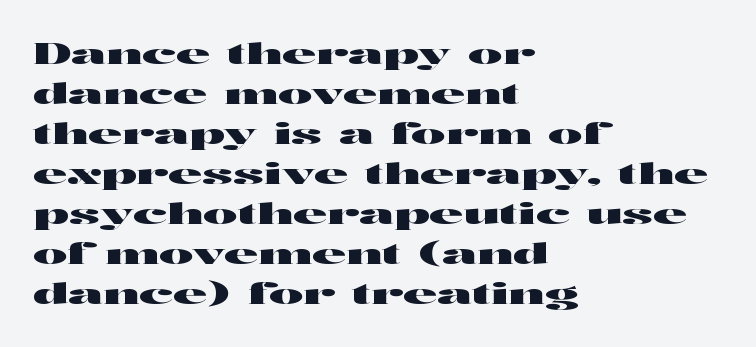
{"serif": "no", "italic": "no", "width": "wide", "stroke_contrast": "high", "x_height": "medium", "monospaced": "no", "underline": "no", "align": "left", "line_spacing": "normal", "line_spacing_ratio": 1.38, "letter_spacing": "normal", "letter_spacing_em": 0.0, "glyph_px": 29}
